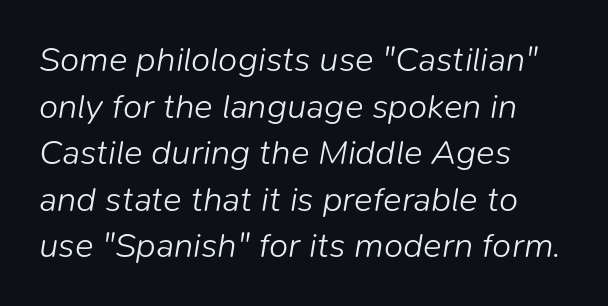
{"italic": "yes", "lean": "right", "slant_degrees": 9, "bold": "no", "weight": "light", "width": "normal", "stroke_contrast": "low", "x_height": "medium", "monospaced": "no", "underline": "no", "align": "left", "line_spacing": "normal", "line_spacing_ratio": 1.33, "letter_spacing": "normal", "letter_spacing_em": 0.0, "glyph_px": 35}
